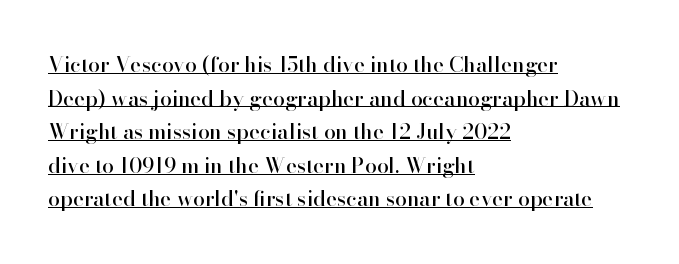
The lettering is marked with a stroke running underneath it. Casual observation: everything's shoved over to the left. Is there any slant? The stems are plumb. This sample keeps an unexceptional amount of space between lines. Spacing between characters is what you'd get straight out of the box.
